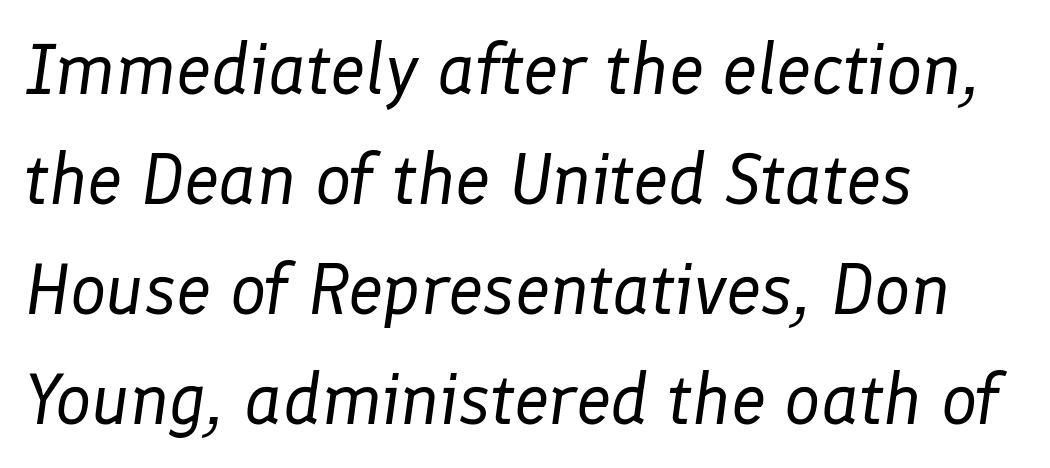
{"italic": "yes", "lean": "right", "slant_degrees": 8, "bold": "no", "weight": "regular", "width": "normal", "stroke_contrast": "low", "x_height": "medium", "monospaced": "no", "underline": "no", "align": "left", "line_spacing": "normal", "line_spacing_ratio": 1.53, "letter_spacing": "normal", "letter_spacing_em": 0.0, "glyph_px": 72}
